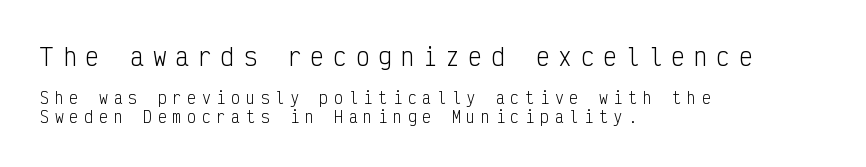
{"italic": "no", "bold": "no", "underline": "no", "align": "left", "line_spacing": "normal", "line_spacing_ratio": 1.25, "letter_spacing": "wide", "letter_spacing_em": 0.38, "larger_block": "first", "size_ratio": 1.53, "glyph_px": 23}
